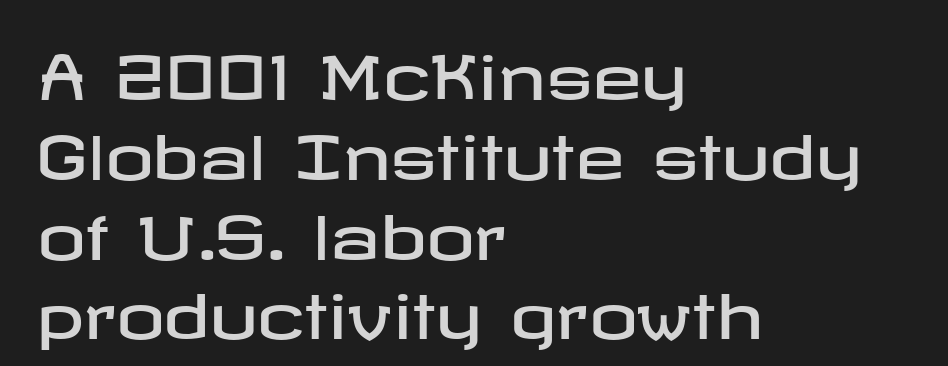
Q: Is the text italic (slanted)? A: No, it is upright.
Q: Is the typeface a serif or a sans-serif typeface? A: Sans-serif.
Q: Is the text underlined? A: No.
Q: How is the paragraph aligned? A: Left-aligned.
Q: Is the spacing between letters normal or unusually wide? A: Normal.
Q: Is the spacing between lines tight, normal or loose? A: Normal.
Q: Width (condensed, normal, or wide)? A: Wide.
Q: Stroke contrast? A: Low.
Q: x-height? A: Medium.
